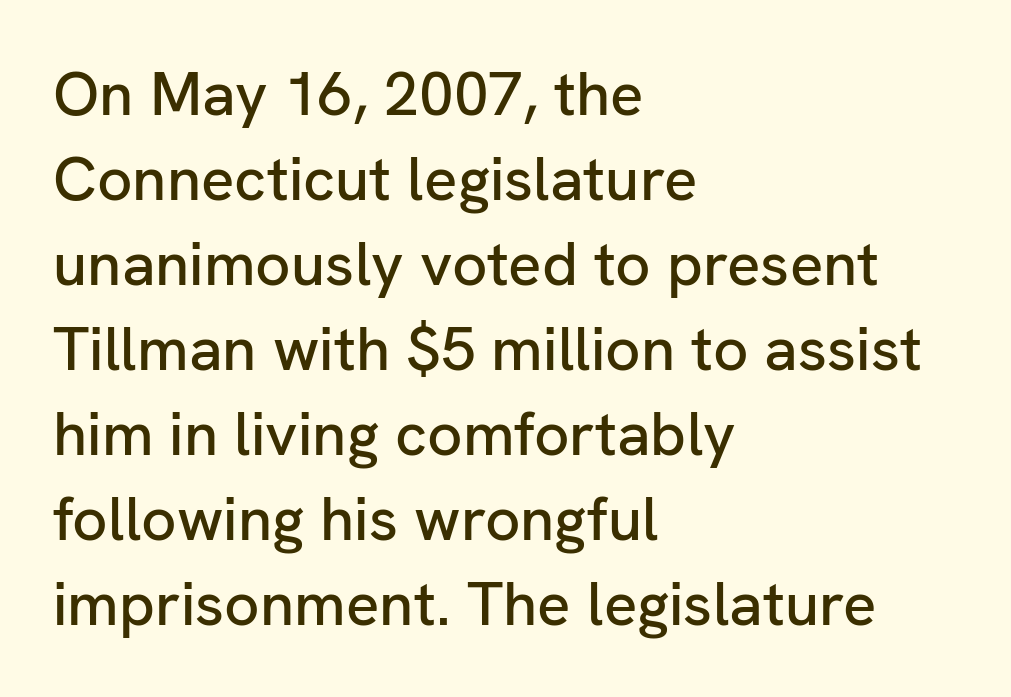
The image shows 62 px sans-serif type, upright; set left-aligned, normal line spacing (1.37x), normal letter spacing, not underlined; low stroke contrast and a medium x-height.
